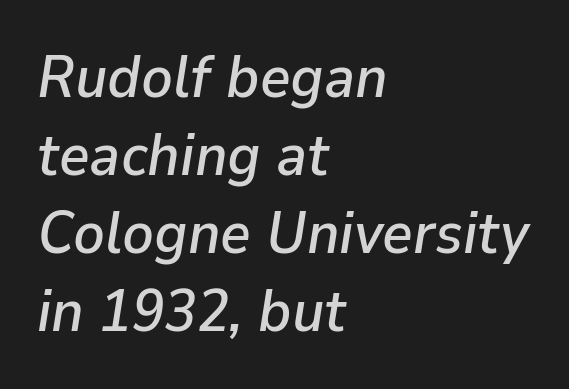
The image shows 59 px text type, italic (leaning right); set left-aligned, normal line spacing (1.32x), normal letter spacing, not underlined; low stroke contrast and a medium x-height.
